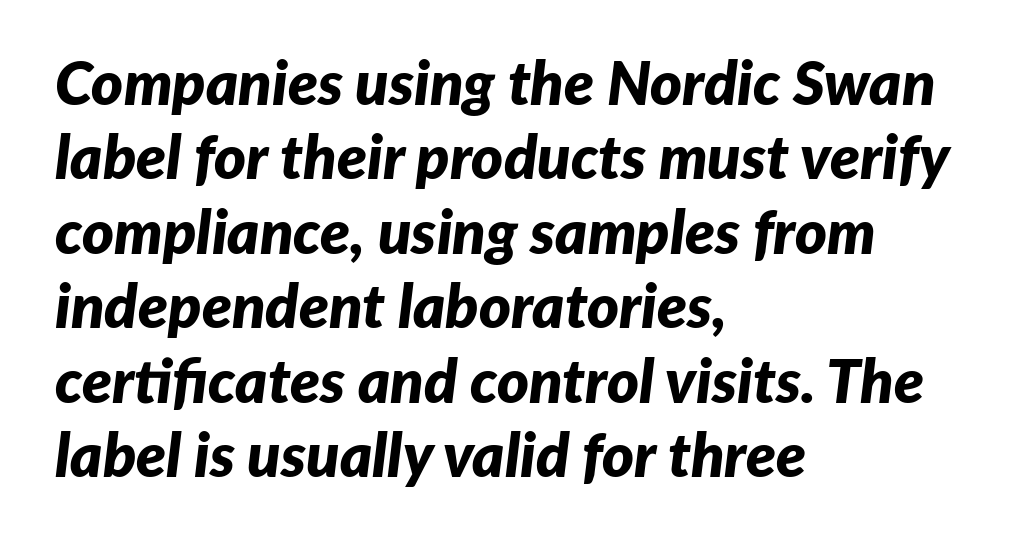
The image shows 61 px bold type, italic (leaning right); set left-aligned, line spacing 1.22x, normal letter spacing, not underlined; low stroke contrast and a medium x-height.
